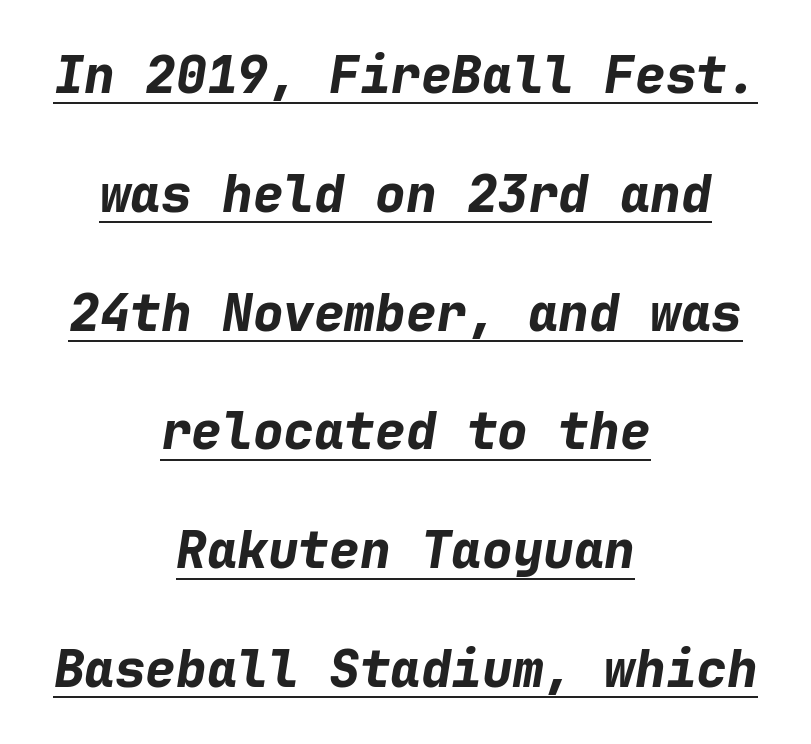
Q: Is the text bold? A: Yes.
Q: Is the text italic (slanted)? A: Yes, it leans right by about 9 degrees.
Q: Is the text underlined? A: Yes.
Q: How is the paragraph aligned? A: Centered.
Q: Is the spacing between letters normal or unusually wide? A: Normal.
Q: Is the spacing between lines tight, normal or loose? A: Loose.
Q: Width (condensed, normal, or wide)? A: Normal.
Q: Stroke contrast? A: Low.
Q: x-height? A: Medium.
Q: Monospaced? A: Yes.
